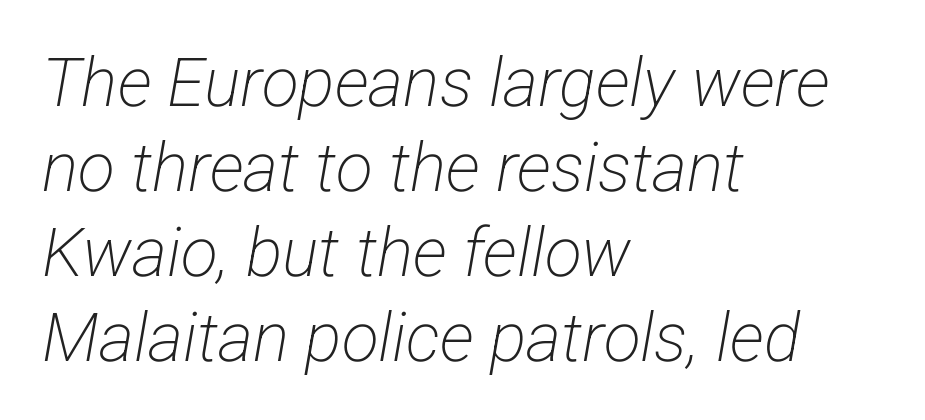
The image shows 68 px light, condensed sans-serif type; set left-aligned, normal line spacing (1.25x), normal letter spacing, not underlined; low stroke contrast and a medium x-height.
